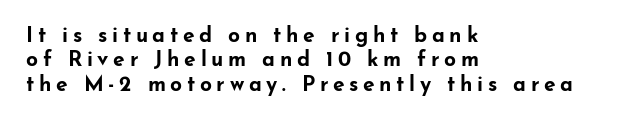
Q: Is the text bold? A: Yes.
Q: Is the text italic (slanted)? A: No, it is upright.
Q: Is the text underlined? A: No.
Q: How is the paragraph aligned? A: Left-aligned.
Q: Is the spacing between letters normal or unusually wide? A: Unusually wide.
